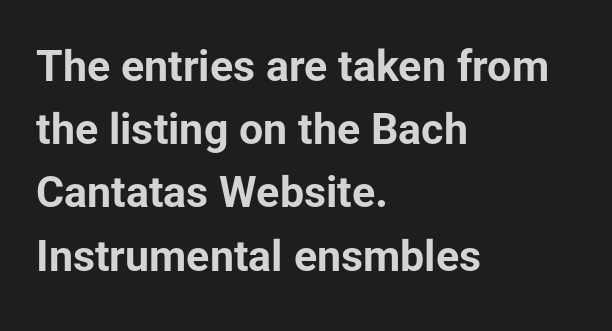
The image shows 43 px bold sans-serif type, upright; set left-aligned, normal line spacing (1.47x), normal letter spacing, not underlined; low stroke contrast and a medium x-height.
